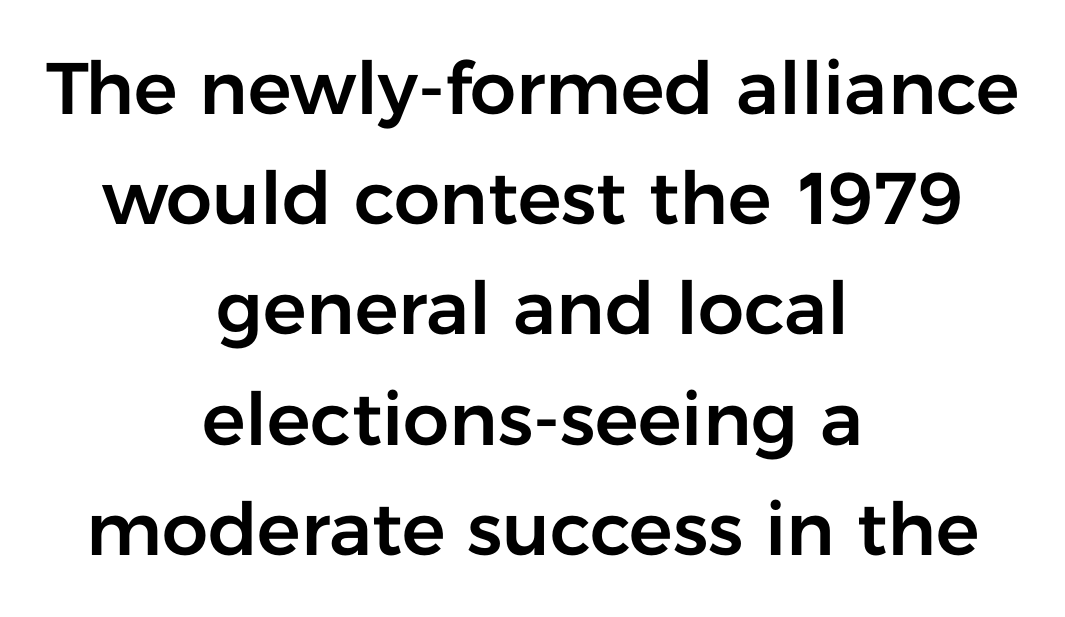
Proportional: the letters do not fall into vertical columns. Honestly, the letter spacing is just normal — you wouldn't notice it. The passage is arranged like a title page — every line centered. Unlike italic type, these characters show no tilt at all. The text was rendered using a sans face with plain stroke endings. This sample keeps an unexceptional amount of space between lines.
